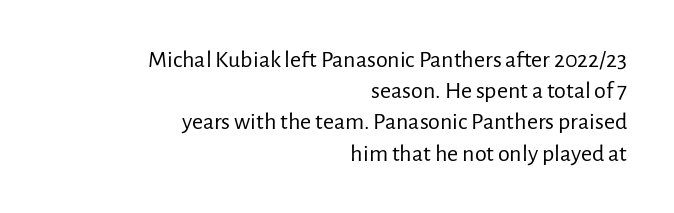
Q: Is the text bold? A: No.
Q: Is the text italic (slanted)? A: No, it is upright.
Q: Is the text underlined? A: No.
Q: How is the paragraph aligned? A: Right-aligned.
Q: Is the spacing between letters normal or unusually wide? A: Normal.
Q: Is the spacing between lines tight, normal or loose? A: Normal.
